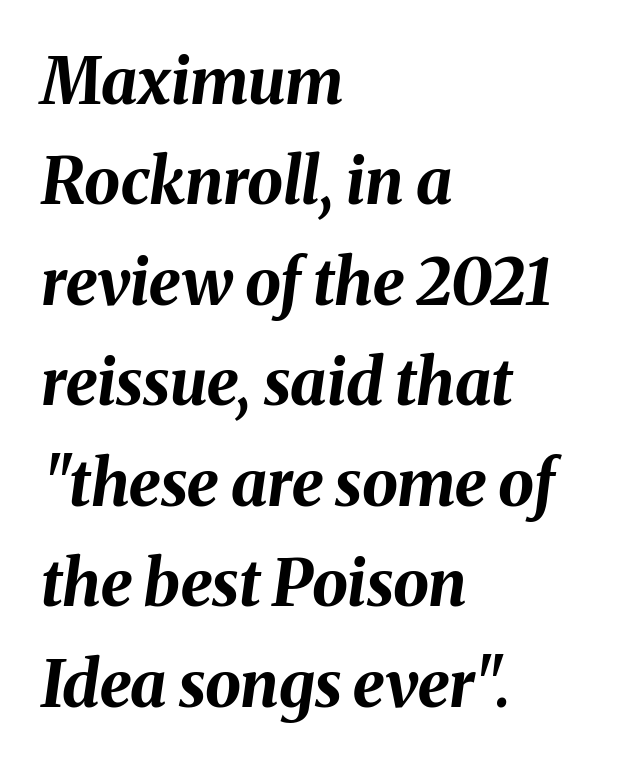
Q: Is the text bold? A: Yes.
Q: Is the text italic (slanted)? A: Yes, it leans right by about 8 degrees.
Q: Is the text underlined? A: No.
Q: How is the paragraph aligned? A: Left-aligned.
Q: Is the spacing between letters normal or unusually wide? A: Normal.
Q: Is the spacing between lines tight, normal or loose? A: Normal.
Q: Width (condensed, normal, or wide)? A: Normal.
Q: Stroke contrast? A: Medium.
Q: x-height? A: Medium.
Q: Monospaced? A: No.
